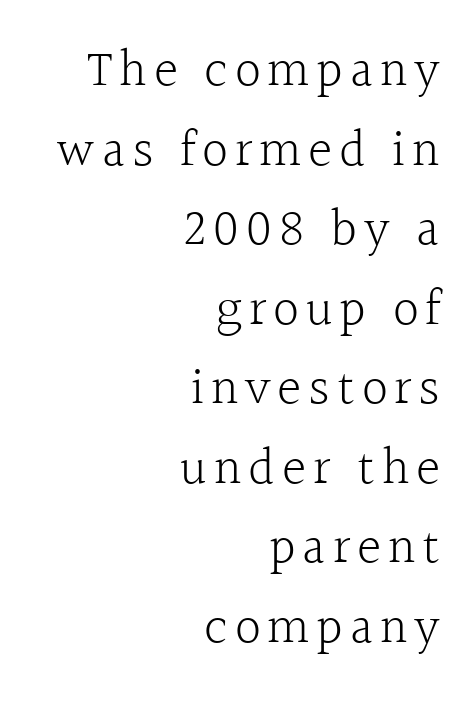
Q: Is the text bold? A: No.
Q: Is the text italic (slanted)? A: No, it is upright.
Q: Is the typeface a serif or a sans-serif typeface? A: Serif.
Q: Is the text underlined? A: No.
Q: How is the paragraph aligned? A: Right-aligned.
Q: Is the spacing between lines tight, normal or loose? A: Normal.
Q: Width (condensed, normal, or wide)? A: Normal.
Q: x-height? A: Medium.
Q: Monospaced? A: No.
